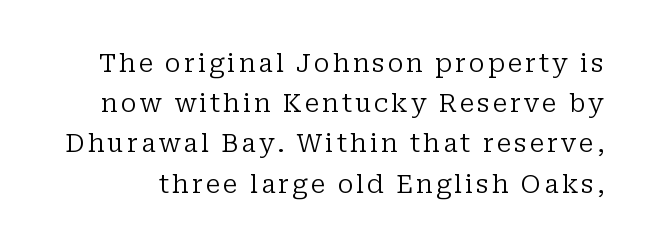
Beneath every word, the page is bare. It's the straight-up-and-down kind of type. A typesetter would call this leading conventional body-copy spacing. The strokes are not fattened; the text isn't bold.
